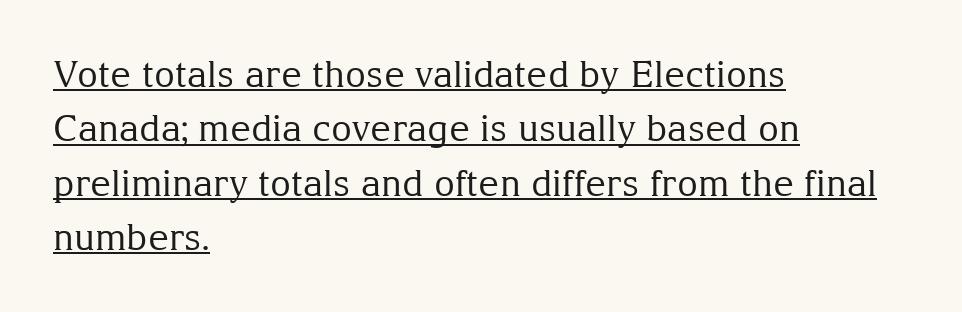
The glyphs are accompanied by a horizontal stroke just below them. In terms of leading, this rendering sits right in the middle. Stroke thickness stays within the range of a standard reading face or lighter. Varying glyph widths throughout — classic text-font behaviour. The axis of the letterforms is exactly vertical.
